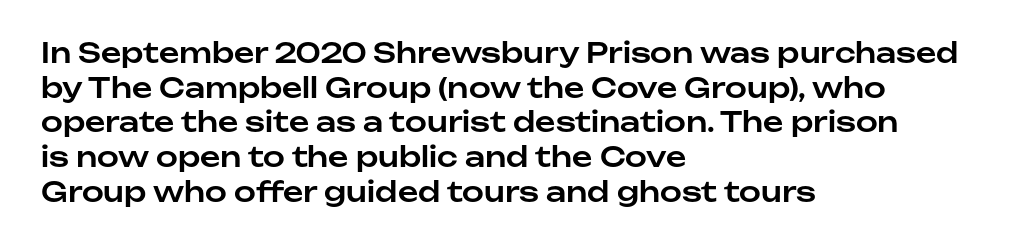
{"serif": "no", "italic": "no", "width": "normal", "stroke_contrast": "low", "x_height": "medium", "monospaced": "no", "underline": "no", "align": "left", "line_spacing_ratio": 1.24, "letter_spacing": "normal", "letter_spacing_em": 0.0, "glyph_px": 28}
